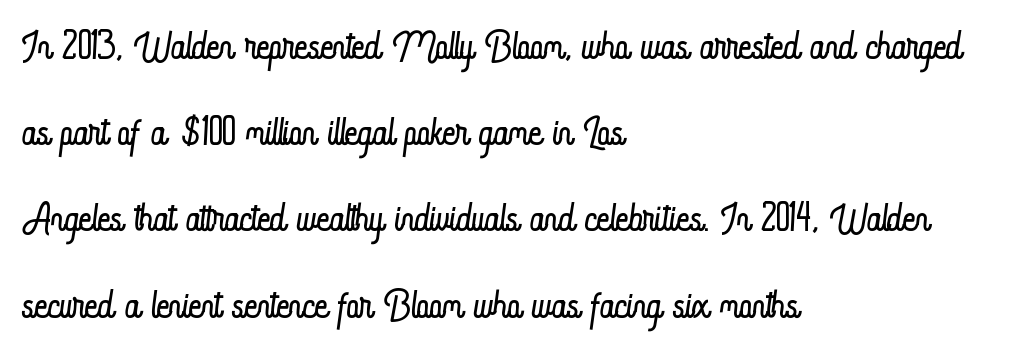
{"bold": "no", "weight": "light", "width": "condensed", "stroke_contrast": "low", "x_height": "small", "monospaced": "no", "underline": "no", "align": "left", "line_spacing": "normal", "line_spacing_ratio": 1.54, "letter_spacing": "normal", "letter_spacing_em": 0.0, "glyph_px": 56}
